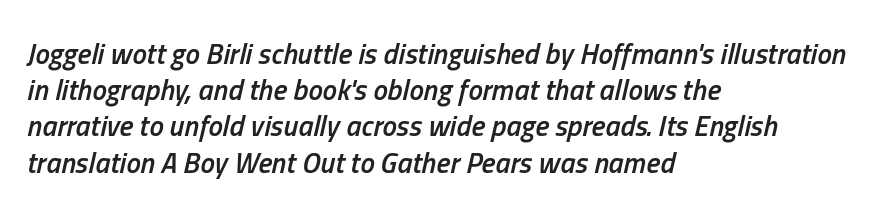
Designer's note — italics engaged. Compared with an ordinary text face, these strokes are moderately heavier — a semibold. Normally led — the rows are evenly, conventionally spaced. Proportional: the letters do not fall into vertical columns. There is no visible air inserted between adjacent glyphs. The lines in this sample share a left origin and differ only in where they stop.
